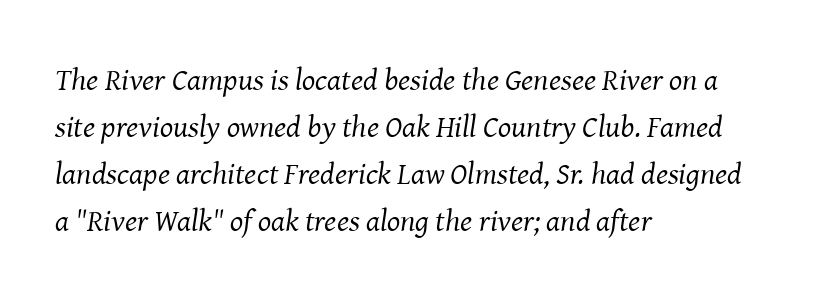
The rendering uses natural spacing where letterforms have individual widths. What kind of face is this? One with serifs. Quick note: interline space is typical. Reading down the block, your eye returns to a fixed left position each line. Compared with a typical body face, this is equally light or lighter still. Characters are canted at an angle relative to the baseline's perpendicular.
